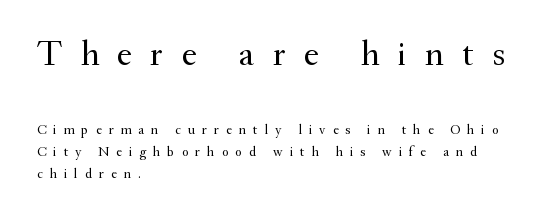
Caption: multi-line text, flush left, ragged right. Short note: letters widely spaced. Vertical stems look standard width or narrower in stroke. The face used here is proportionally spaced, like ordinary book or web type. Size hierarchy here favors the leading block over the trailing one.
